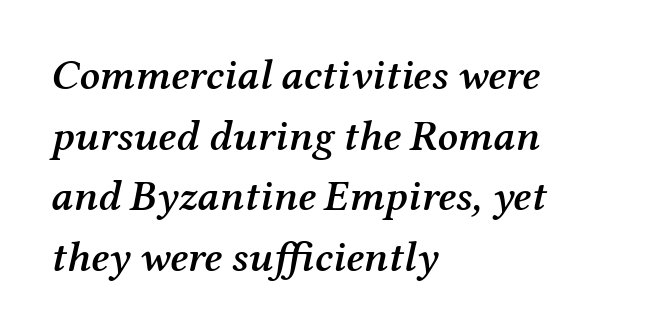
Here the designer chose a conventional face with non-uniform glyph widths. You can tell from the footed stems that serif type was used. Evenly set lines give the paragraph a standard silhouette. Descenders are the only things crossing below the line. Every row of glyphs begins at an identical x-position on the left.
